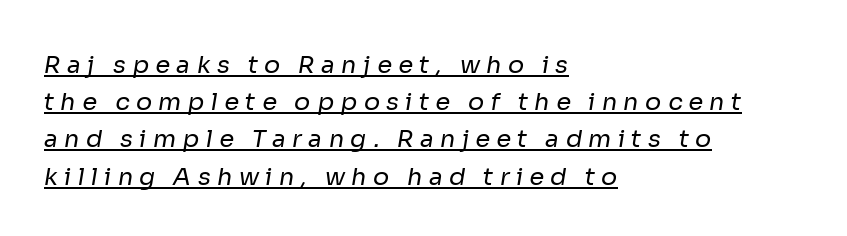
{"bold": "no", "underline": "yes", "align": "left", "line_spacing": "normal", "line_spacing_ratio": 1.55, "letter_spacing": "wide", "letter_spacing_em": 0.26, "glyph_px": 24}
